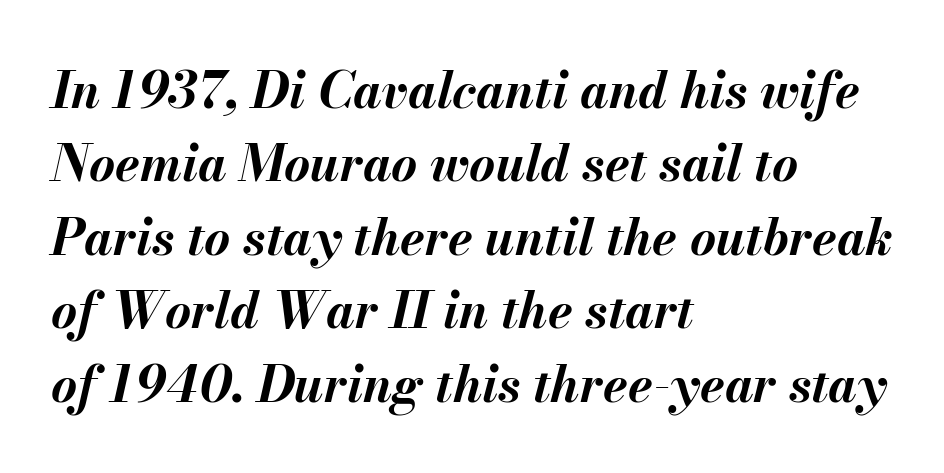
Q: Is the text bold? A: Yes.
Q: Is the text italic (slanted)? A: Yes, it leans right by about 13 degrees.
Q: Is the text underlined? A: No.
Q: How is the paragraph aligned? A: Left-aligned.
Q: Is the spacing between letters normal or unusually wide? A: Normal.
Q: Is the spacing between lines tight, normal or loose? A: Normal.
Q: Width (condensed, normal, or wide)? A: Normal.
Q: Stroke contrast? A: Medium.
Q: x-height? A: Small.
Q: Monospaced? A: No.
